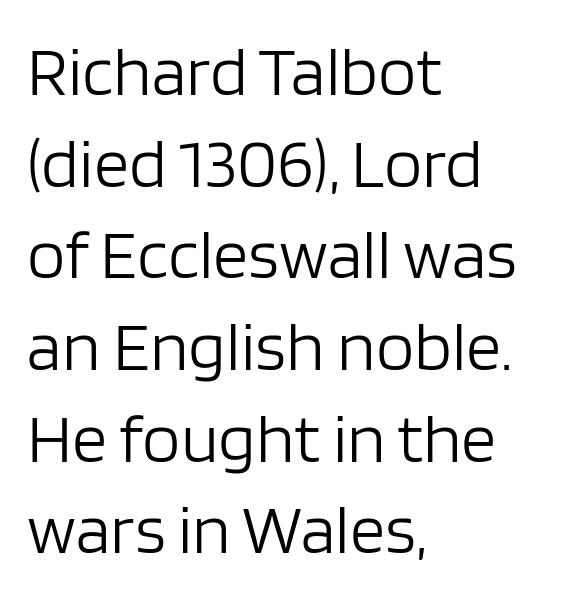
Q: Is the text bold? A: No.
Q: Is the text italic (slanted)? A: No, it is upright.
Q: Is the typeface a serif or a sans-serif typeface? A: Sans-serif.
Q: Is the text underlined? A: No.
Q: How is the paragraph aligned? A: Left-aligned.
Q: Is the spacing between letters normal or unusually wide? A: Normal.
Q: Is the spacing between lines tight, normal or loose? A: Normal.
Q: Width (condensed, normal, or wide)? A: Normal.
Q: Stroke contrast? A: Low.
Q: x-height? A: Large.
Q: Monospaced? A: No.
